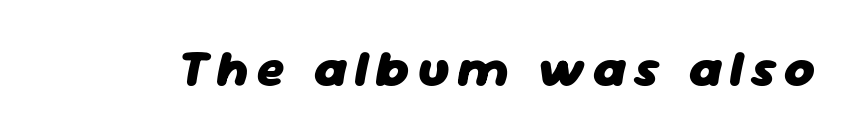
Q: Is the text bold? A: Yes.
Q: Is the text italic (slanted)? A: Yes, it leans right by about 11 degrees.
Q: Is the text underlined? A: No.
Q: Width (condensed, normal, or wide)? A: Normal.
Q: Stroke contrast? A: Low.
Q: x-height? A: Medium.
Q: Monospaced? A: No.
